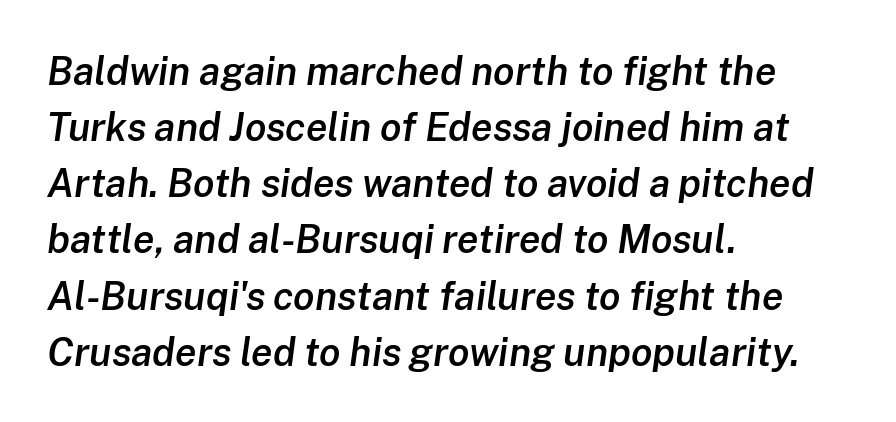
Posture: slanted. Words appear dense and cohesive because spacing is normal. The designer left line spacing at the default. The compositor pushed each line to the left boundary.
